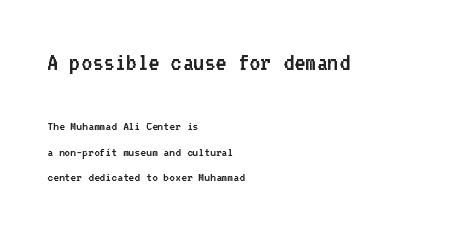
How are the letters spaced? Ordinarily, with no added tracking. This rendering features lettering with no underline. Style check: upright. Compare the two chunks: the upper has the greater cap height. The rendering anchors every line to the left-hand side. Weight: not bold — regular or lighter.
